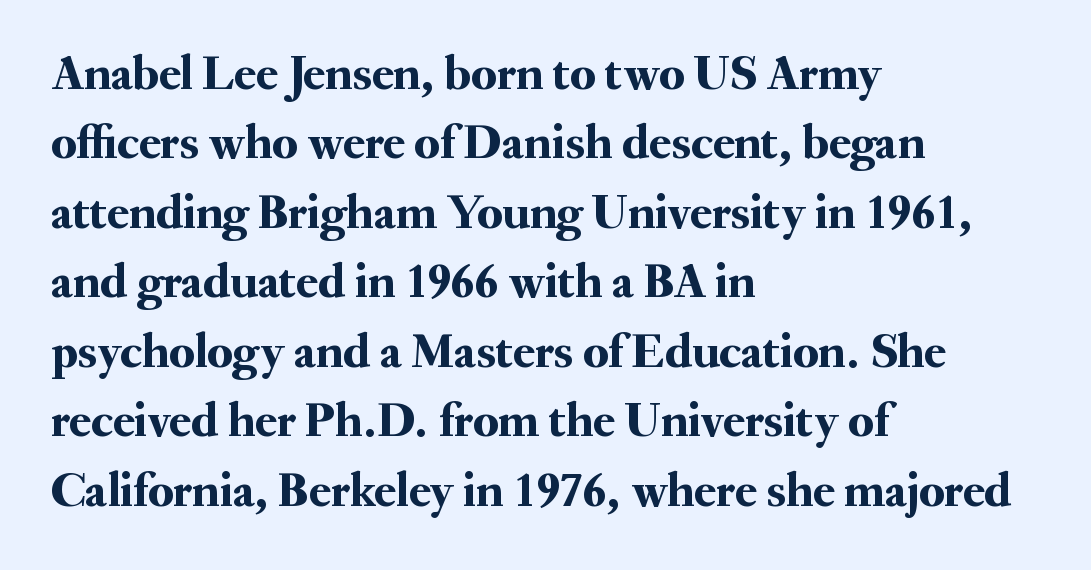
{"serif": "yes", "italic": "no", "width": "normal", "stroke_contrast": "medium", "x_height": "small", "monospaced": "no", "underline": "no", "align": "left", "line_spacing": "normal", "line_spacing_ratio": 1.39, "letter_spacing": "normal", "letter_spacing_em": 0.0, "glyph_px": 50}
